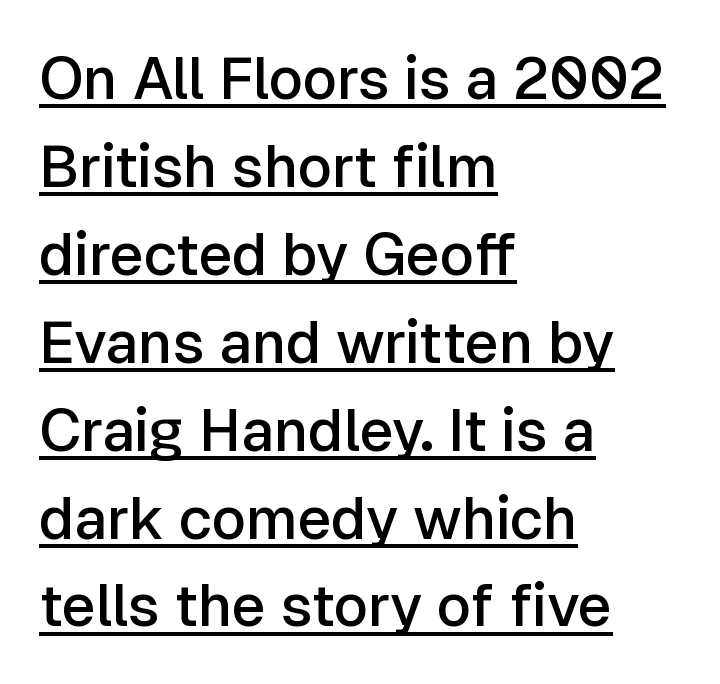
The image shows 59 px semibold sans-serif type, upright; set left-aligned, normal line spacing (1.49x), normal letter spacing, underlined; low stroke contrast and a medium x-height.
